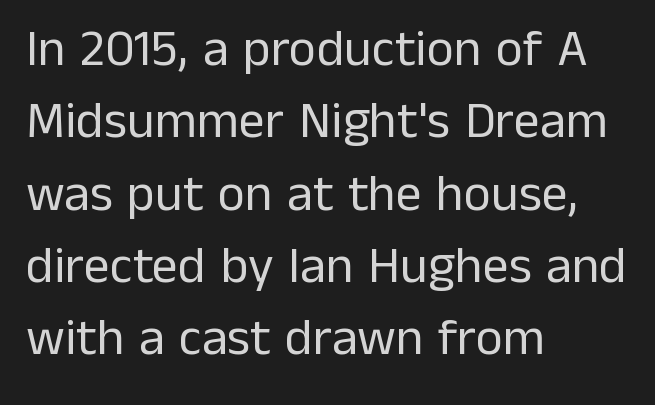
{"serif": "no", "italic": "no", "bold": "no", "weight": "regular", "width": "normal", "stroke_contrast": "low", "x_height": "medium", "monospaced": "no", "underline": "no", "align": "left", "line_spacing": "normal", "line_spacing_ratio": 1.39, "letter_spacing": "normal", "letter_spacing_em": 0.0, "glyph_px": 52}
